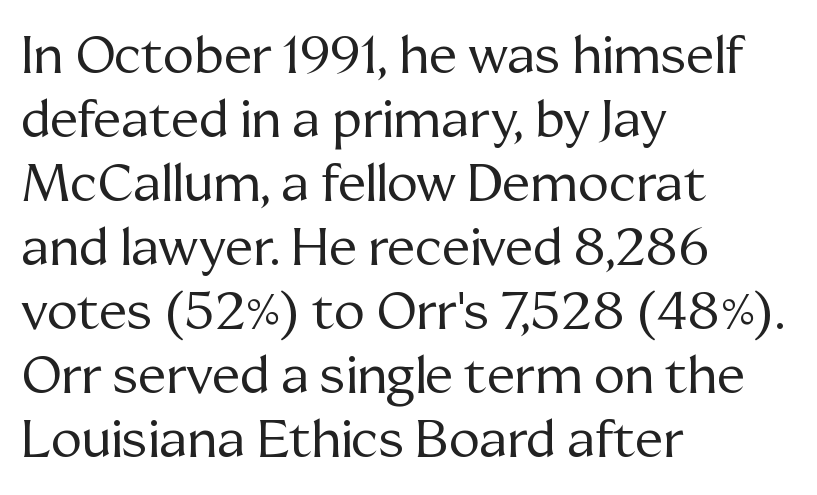
Q: Is the text bold? A: No.
Q: Is the text italic (slanted)? A: No, it is upright.
Q: Is the typeface a serif or a sans-serif typeface? A: Serif.
Q: Is the text underlined? A: No.
Q: How is the paragraph aligned? A: Left-aligned.
Q: Is the spacing between letters normal or unusually wide? A: Normal.
Q: Width (condensed, normal, or wide)? A: Normal.
Q: Stroke contrast? A: Medium.
Q: x-height? A: Medium.
Q: Monospaced? A: No.
